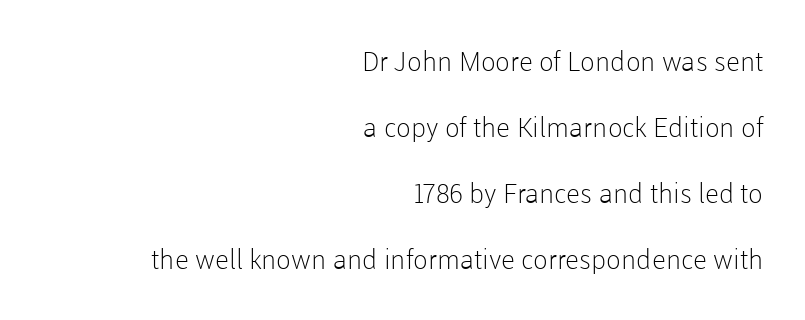
{"italic": "no", "bold": "no", "underline": "no", "align": "right", "line_spacing": "loose", "line_spacing_ratio": 2.45, "letter_spacing": "normal", "letter_spacing_em": 0.0, "glyph_px": 27}
